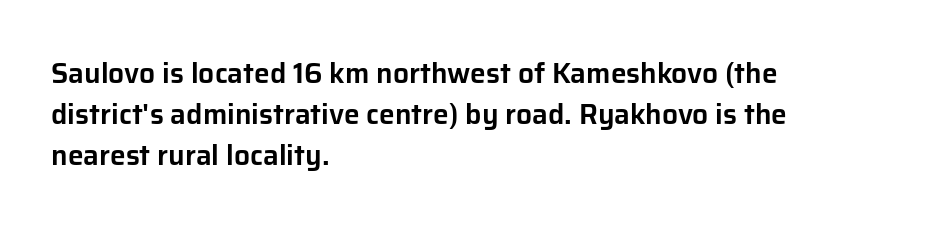
{"serif": "no", "italic": "no", "width": "normal", "stroke_contrast": "low", "x_height": "medium", "monospaced": "no", "underline": "no", "align": "left", "line_spacing": "normal", "line_spacing_ratio": 1.47, "letter_spacing": "normal", "letter_spacing_em": 0.0, "glyph_px": 28}
